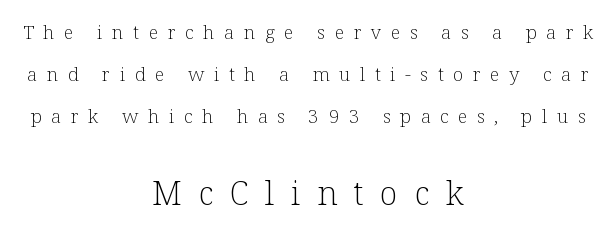
{"serif": "yes", "italic": "no", "bold": "no", "weight": "light", "width": "normal", "stroke_contrast": "low", "x_height": "medium", "monospaced": "no", "underline": "no", "align": "center", "line_spacing": "loose", "line_spacing_ratio": 2.22, "letter_spacing": "wide", "letter_spacing_em": 0.5, "larger_block": "second", "size_ratio": 1.74, "glyph_px": 33}
